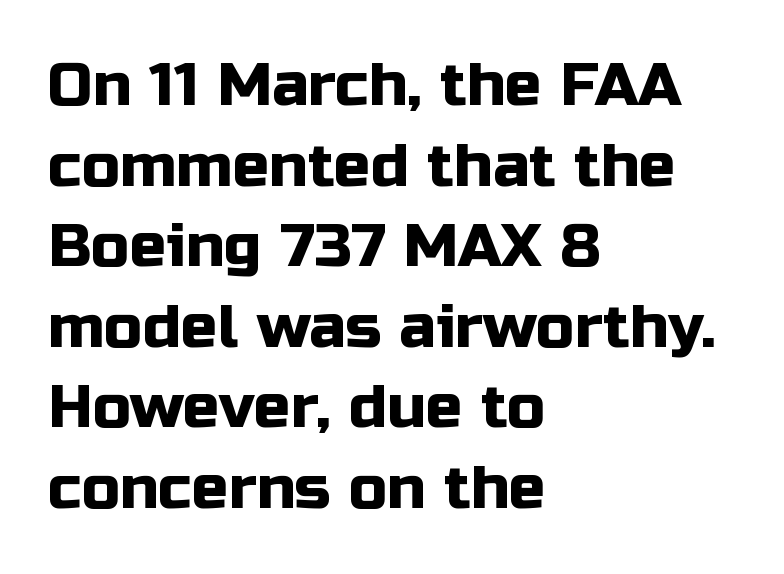
Q: Is the text italic (slanted)? A: No, it is upright.
Q: Is the typeface a serif or a sans-serif typeface? A: Sans-serif.
Q: Is the text underlined? A: No.
Q: How is the paragraph aligned? A: Left-aligned.
Q: Is the spacing between letters normal or unusually wide? A: Normal.
Q: Is the spacing between lines tight, normal or loose? A: Normal.
Q: Width (condensed, normal, or wide)? A: Normal.
Q: Stroke contrast? A: Low.
Q: x-height? A: Medium.
Q: Monospaced? A: No.
